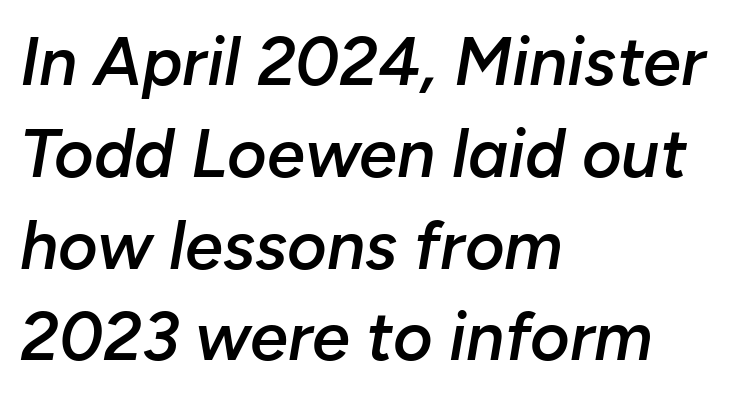
Q: Is the text bold? A: Semi-bold.
Q: Is the text italic (slanted)? A: Yes, it leans right by about 10 degrees.
Q: Is the text underlined? A: No.
Q: How is the paragraph aligned? A: Left-aligned.
Q: Is the spacing between letters normal or unusually wide? A: Normal.
Q: Is the spacing between lines tight, normal or loose? A: Normal.
Q: Width (condensed, normal, or wide)? A: Normal.
Q: Stroke contrast? A: Low.
Q: x-height? A: Medium.
Q: Monospaced? A: No.
